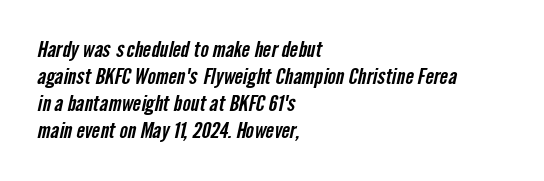
The image shows 22 px text type; set left-aligned, line spacing 1.23x, normal letter spacing, not underlined.
